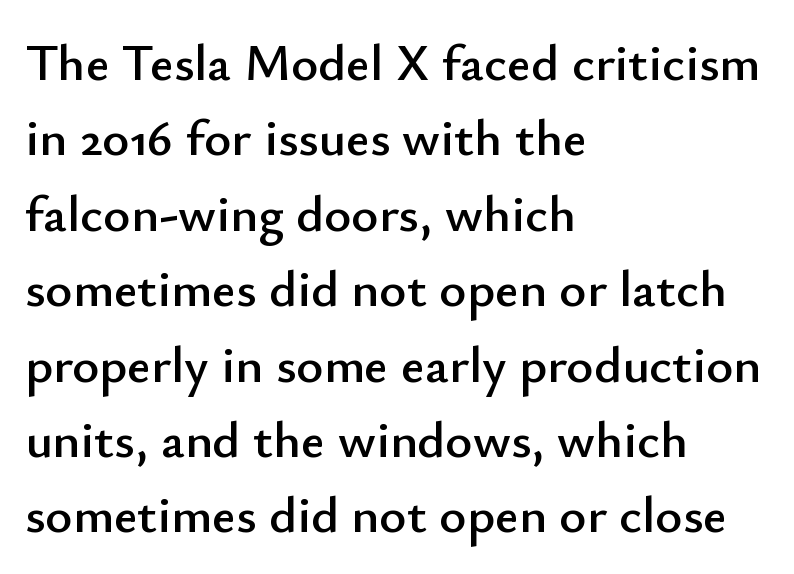
The image shows 52 px sans-serif type, upright; set left-aligned, normal line spacing (1.45x), normal letter spacing, not underlined; low stroke contrast and a small x-height.
